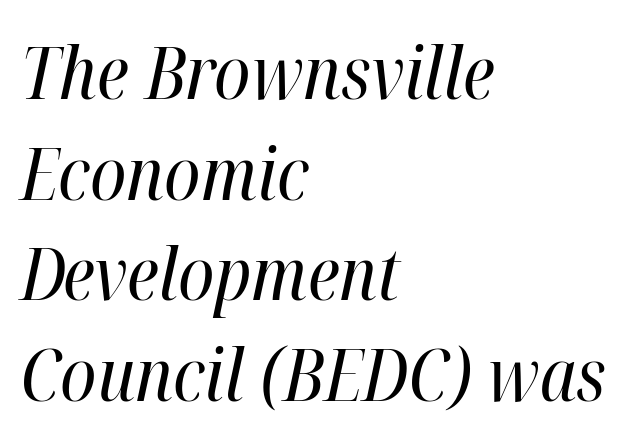
Q: Is the text bold? A: No.
Q: Is the text italic (slanted)? A: Yes, it leans right by about 12 degrees.
Q: Is the text underlined? A: No.
Q: How is the paragraph aligned? A: Left-aligned.
Q: Is the spacing between letters normal or unusually wide? A: Normal.
Q: Is the spacing between lines tight, normal or loose? A: Normal.
Q: Width (condensed, normal, or wide)? A: Condensed.
Q: Stroke contrast? A: High.
Q: x-height? A: Medium.
Q: Monospaced? A: No.
